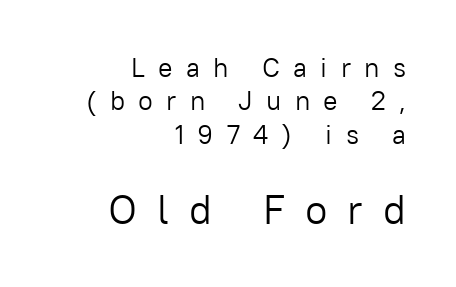
The image shows 41 px light sans-serif type, upright; set right-aligned, line spacing 1.24x, unusually wide letter spacing (+0.49 em), not underlined; the second (bottom) block is 1.52x larger; low stroke contrast and a medium x-height.
